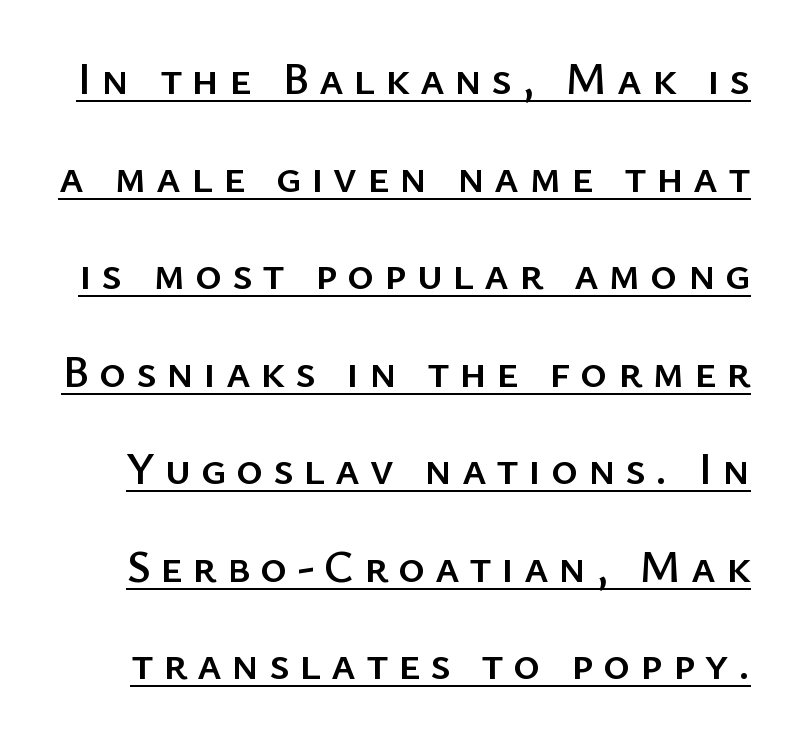
These lines are rendered in a variable-pitch font. Nothing sits at the stroke ends, so this counts as sans-serif. Posture: vertical. A great deal of white space separates one row of letters from the next.
